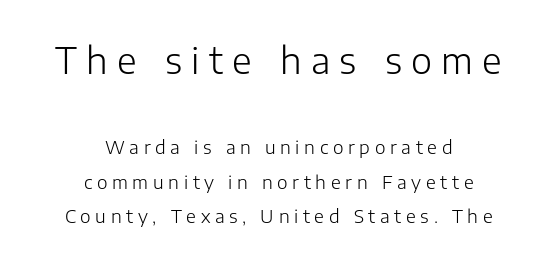
The whitespace from short lines is split evenly between both sides. The type family on display is of the sans-serif kind. Widely set lines give the paragraph a tall, airy silhouette. Do the letters lean? They stand straight. Type size steps down from the first block to the second.
